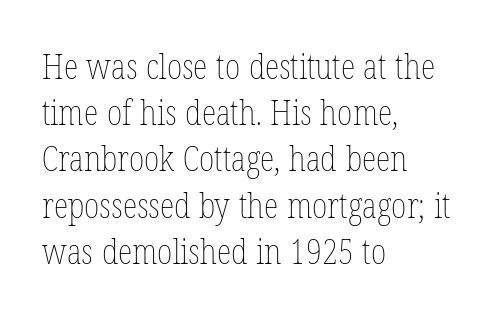
Q: Is the text bold? A: No.
Q: Is the text italic (slanted)? A: No, it is upright.
Q: Is the text underlined? A: No.
Q: How is the paragraph aligned? A: Left-aligned.
Q: Is the spacing between letters normal or unusually wide? A: Normal.
Q: Is the spacing between lines tight, normal or loose? A: Normal.
Q: Width (condensed, normal, or wide)? A: Condensed.
Q: Stroke contrast? A: Low.
Q: x-height? A: Medium.
Q: Monospaced? A: No.
